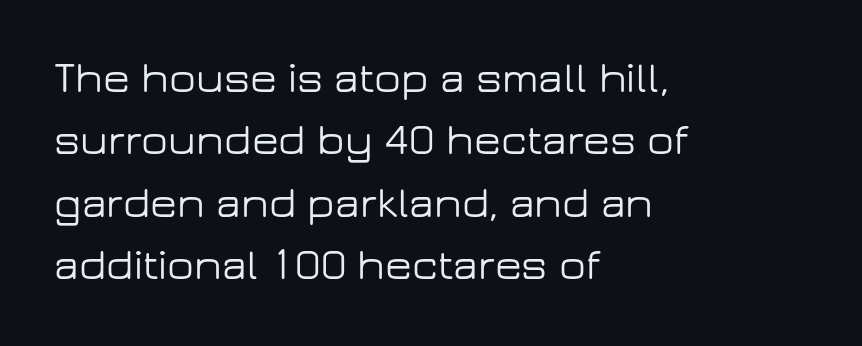
The image shows 44 px wide sans-serif type, upright; set left-aligned, normal line spacing (1.42x), normal letter spacing, not underlined; low stroke contrast and a medium x-height.
